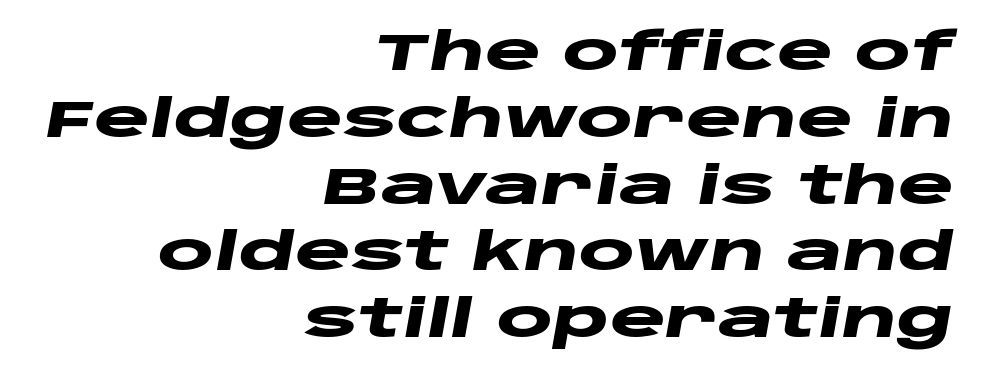
Weight check: bold — yes, fully. If you drew a line through each stem, it would be angled. Compared with a flush-left layout, this one pins lines to the opposite, right side. Note the varied advance widths — an 'i' is clearly narrower than an 'm'. This sample uses plain, unmodified letter spacing.
